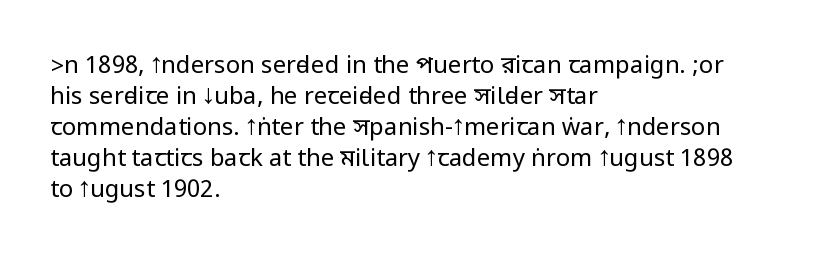
The image shows 24 px text type, upright; set left-aligned, normal line spacing (1.29x), normal letter spacing, not underlined.
